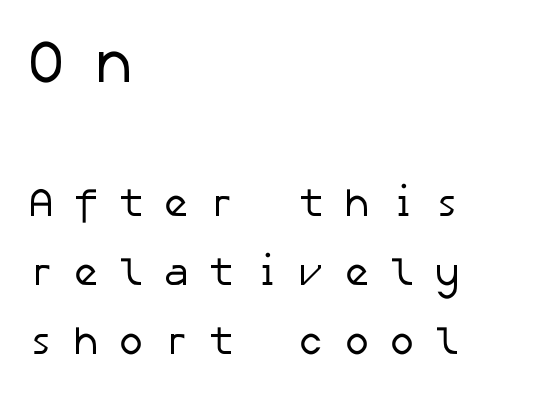
The image shows 60 px regular-weight sans-serif type; set left-aligned, line spacing 1.72x, unusually wide letter spacing (+0.46 em), not underlined; the first (top) block is 1.5x larger; low stroke contrast and a medium x-height.
